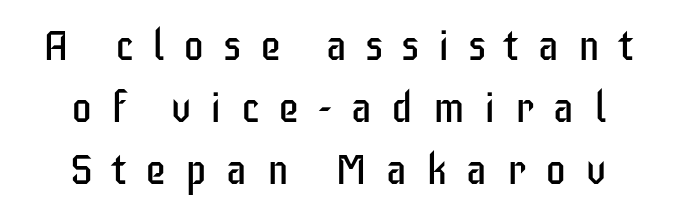
The image shows 42 px regular-weight, condensed sans-serif type, upright; set centered, normal line spacing (1.48x), unusually wide letter spacing (+0.46 em), not underlined; low stroke contrast and a large x-height.
